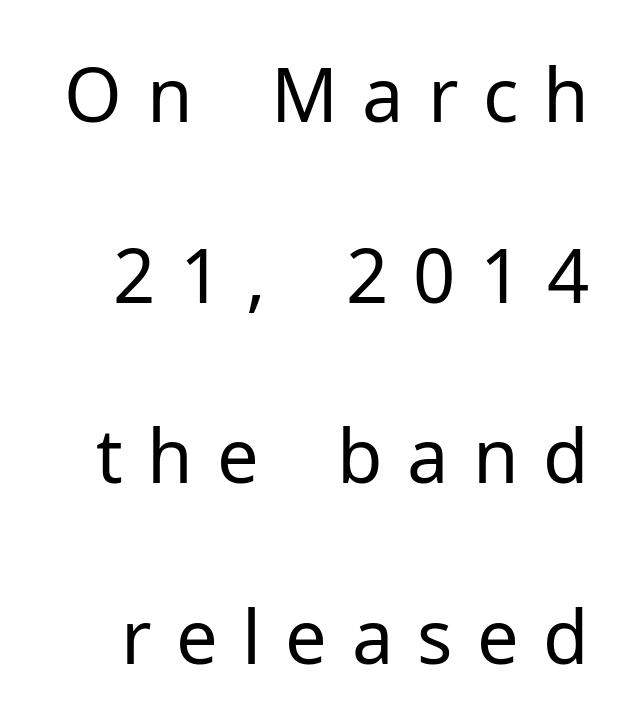
Note: no serifs on the glyphs. Honestly, the rows look like they've been pulled way apart. Any mark beneath the type? The region is blank. The letters stand upright; this is a roman face. These lines have a slow, spaced-out rhythm from letter to letter. The letters advance in unequal steps, a hallmark of proportional type.
